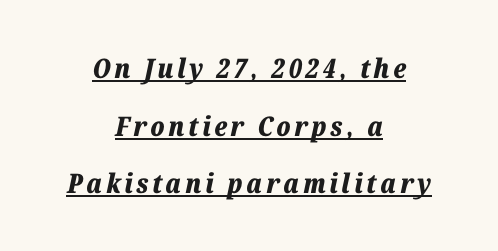
Style check: oblique. Weight: bold. Leading is clearly above the norm, producing a sparse column. Does the copy run flush right? No — it is centered line by line.
